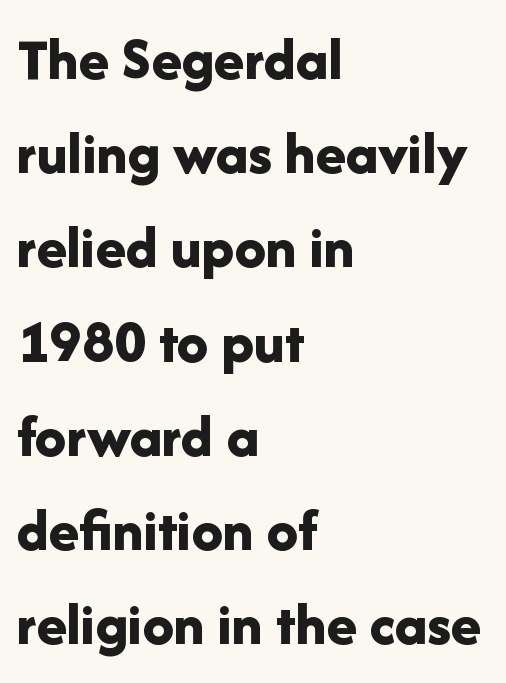
{"serif": "no", "italic": "no", "bold": "yes", "weight": "bold", "width": "normal", "stroke_contrast": "low", "x_height": "medium", "monospaced": "no", "underline": "no", "align": "left", "line_spacing": "normal", "line_spacing_ratio": 1.52, "letter_spacing": "normal", "letter_spacing_em": 0.0, "glyph_px": 62}
